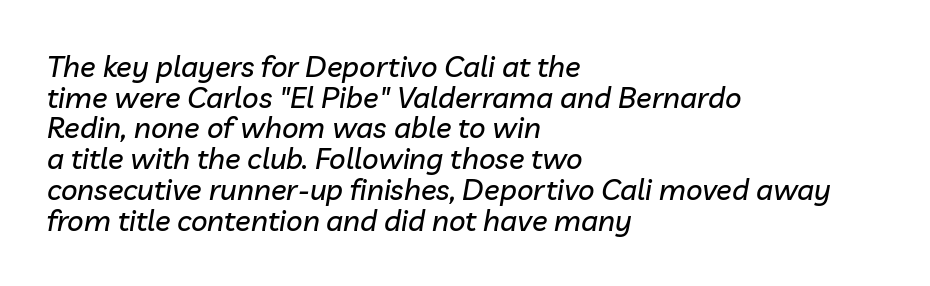
Q: Is the text italic (slanted)? A: Yes, it leans right by about 10 degrees.
Q: Is the text underlined? A: No.
Q: How is the paragraph aligned? A: Left-aligned.
Q: Is the spacing between letters normal or unusually wide? A: Normal.
Q: Is the spacing between lines tight, normal or loose? A: Tight.
Q: Width (condensed, normal, or wide)? A: Normal.
Q: Stroke contrast? A: Low.
Q: x-height? A: Medium.
Q: Monospaced? A: No.
